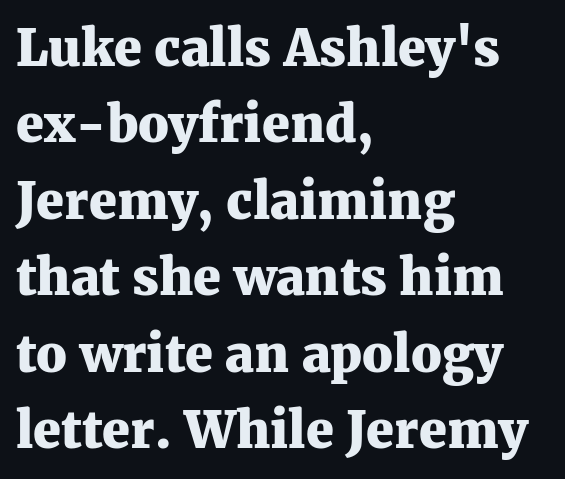
The designer left line spacing at the default. The strip under each line holds only bare page. This rendering uses left alignment, leaving the right contour irregular. These words are printed bold, with thick strokes throughout.
